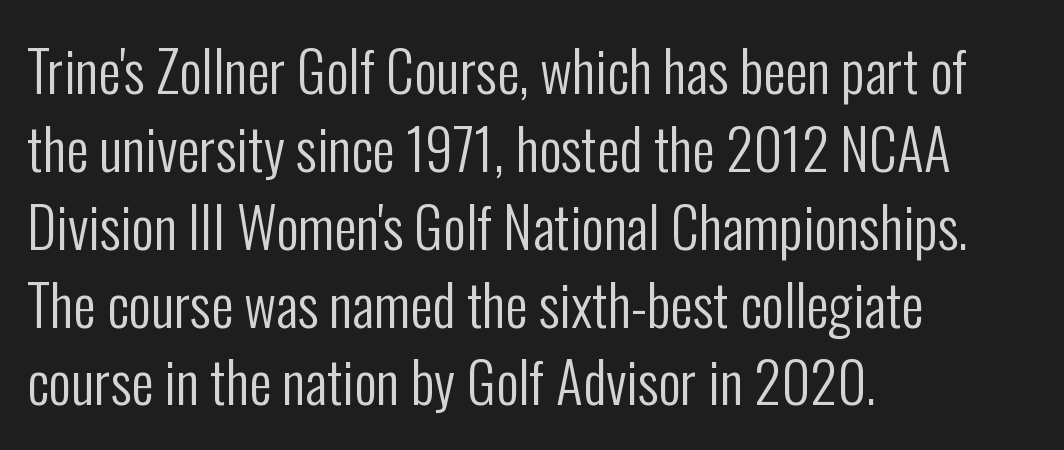
The lines sit at an ordinary, default distance from one another. Between one letter and the next there's only the usual sliver of space. The lines are quadded left. Here the designer chose a conventional face with non-uniform glyph widths.
